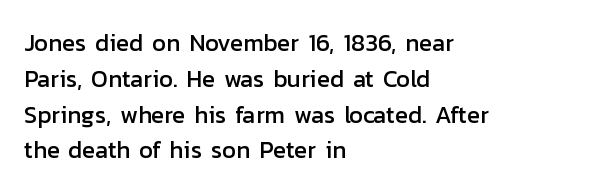
The image shows 24 px text type, upright; set left-aligned, normal line spacing (1.49x), normal letter spacing, not underlined.
